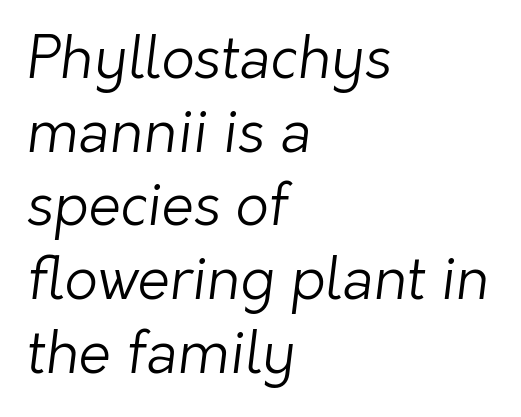
The image shows 58 px light sans-serif type; set left-aligned, normal line spacing (1.27x), normal letter spacing, not underlined; low stroke contrast and a medium x-height.
